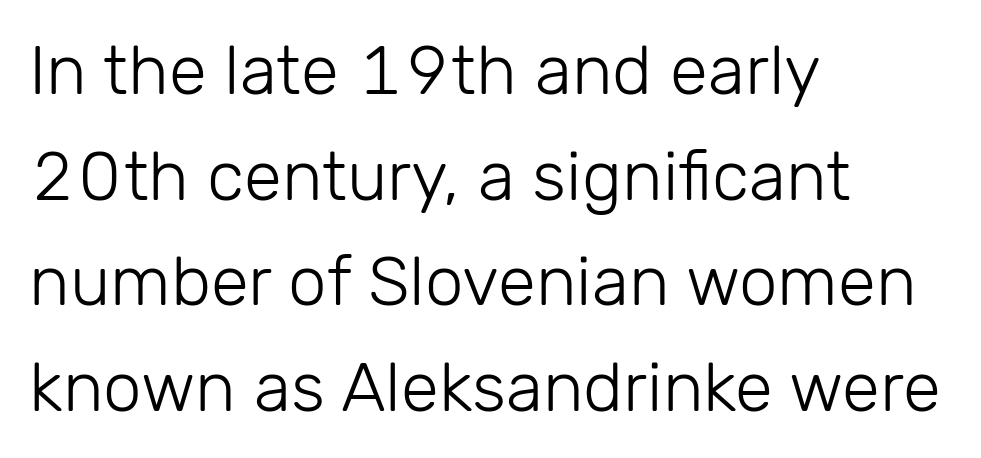
Q: Is the text bold? A: No.
Q: Is the text italic (slanted)? A: No, it is upright.
Q: Is the typeface a serif or a sans-serif typeface? A: Sans-serif.
Q: Is the text underlined? A: No.
Q: How is the paragraph aligned? A: Left-aligned.
Q: Is the spacing between letters normal or unusually wide? A: Normal.
Q: Is the spacing between lines tight, normal or loose? A: Normal.
Q: Width (condensed, normal, or wide)? A: Normal.
Q: Stroke contrast? A: Low.
Q: x-height? A: Medium.
Q: Monospaced? A: No.
